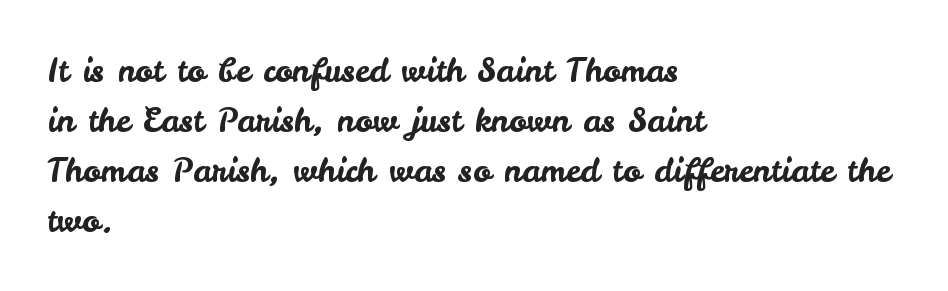
The image shows 33 px sans-serif type; set left-aligned, normal line spacing (1.52x), normal letter spacing, not underlined; low stroke contrast and a small x-height.
